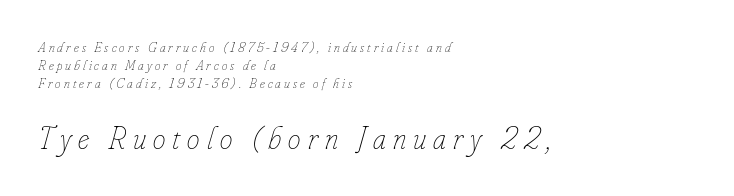
{"italic": "yes", "lean": "right", "slant_degrees": 16, "bold": "no", "weight": "thin", "width": "condensed", "stroke_contrast": "low", "x_height": "small", "monospaced": "no", "underline": "no", "align": "left", "line_spacing": "normal", "line_spacing_ratio": 1.27, "letter_spacing": "wide", "letter_spacing_em": 0.22, "larger_block": "second", "size_ratio": 2.29, "glyph_px": 32}
